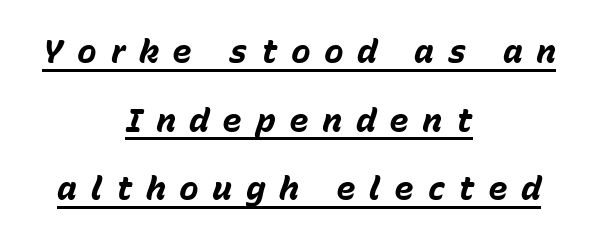
The rendering uses natural spacing where letterforms have individual widths. Compared with undecorated copy, this sample adds a rule below the words. Emphasis by weight is at full strength: bold. Line spacing here is loose.
